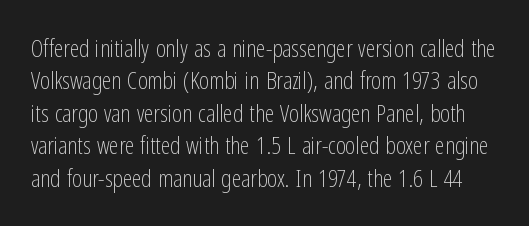
Q: Is the text bold? A: No.
Q: Is the text italic (slanted)? A: No, it is upright.
Q: Is the text underlined? A: No.
Q: Is the spacing between letters normal or unusually wide? A: Normal.
Q: Is the spacing between lines tight, normal or loose? A: Normal.
